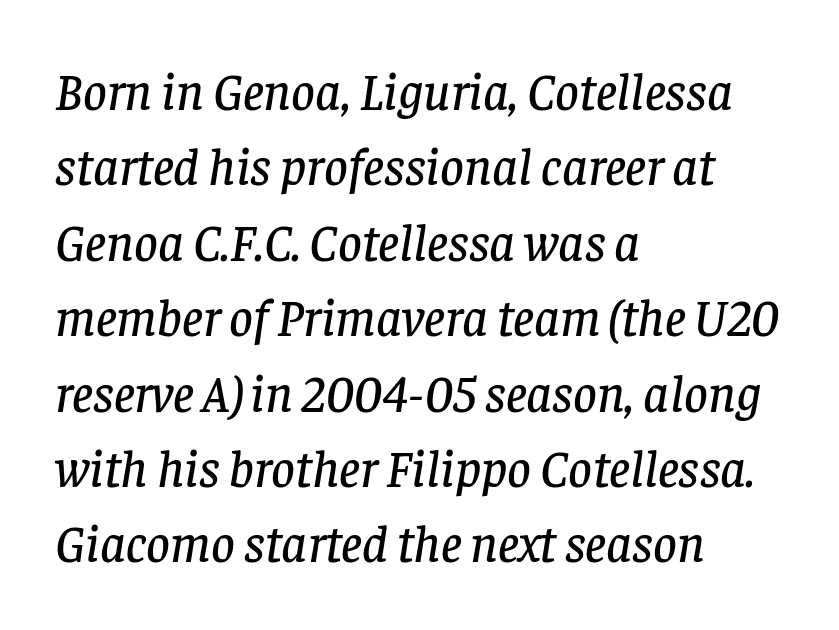
Small tapered or slab feet sit at the stroke ends, so this counts as serif. The lines are quadded left. Here the glyphs are tracked normally, forming tight word shapes. The axis of the letterforms is tilted away from vertical. Is there much room between lines? A standard amount, neither cramped nor airy. This rendering features lettering with no underline.
